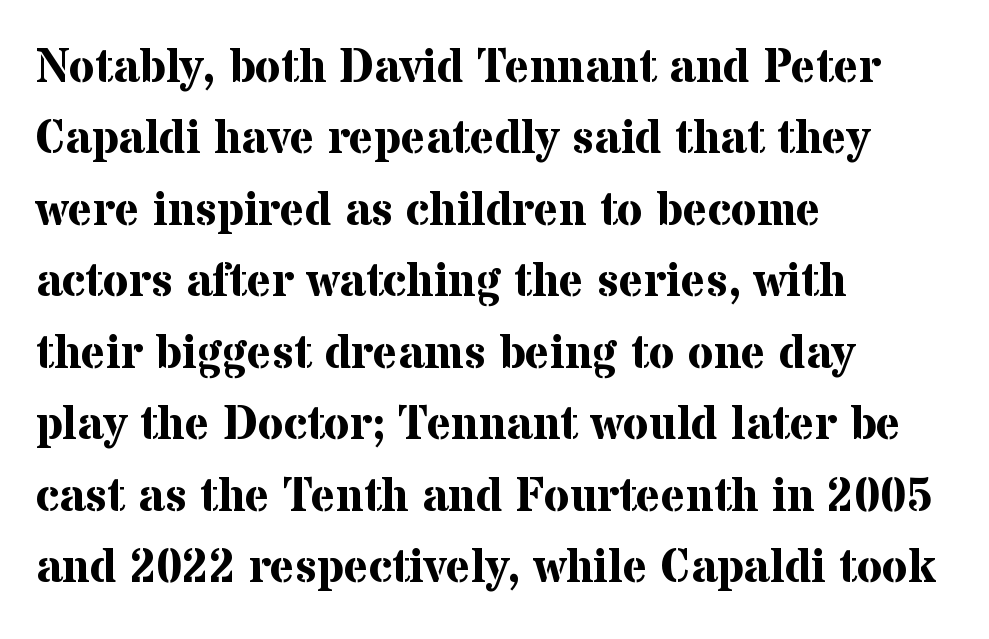
The image shows 47 px bold serif type, upright; set left-aligned, normal line spacing (1.52x), normal letter spacing, not underlined; medium stroke contrast and a medium x-height.
